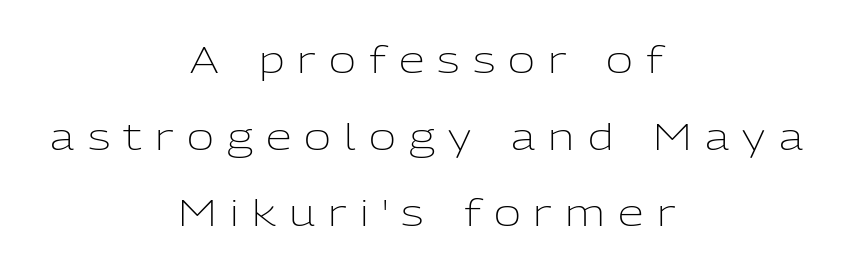
{"serif": "no", "italic": "no", "bold": "no", "weight": "light", "width": "normal", "stroke_contrast": "low", "x_height": "medium", "monospaced": "no", "underline": "no", "align": "center", "line_spacing": "loose", "line_spacing_ratio": 2.07, "letter_spacing": "wide", "letter_spacing_em": 0.36, "glyph_px": 37}
